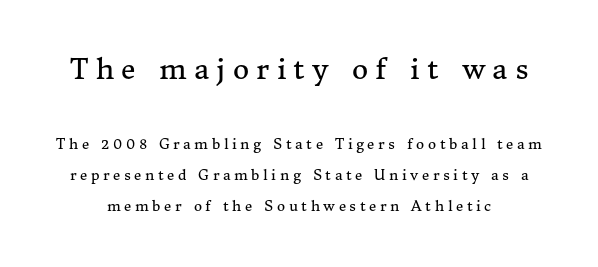
{"serif": "yes", "italic": "no", "bold": "no", "weight": "regular", "width": "normal", "stroke_contrast": "medium", "x_height": "medium", "monospaced": "no", "underline": "no", "line_spacing": "loose", "line_spacing_ratio": 2.21, "letter_spacing": "wide", "letter_spacing_em": 0.26, "larger_block": "first", "size_ratio": 2.0, "glyph_px": 28}
